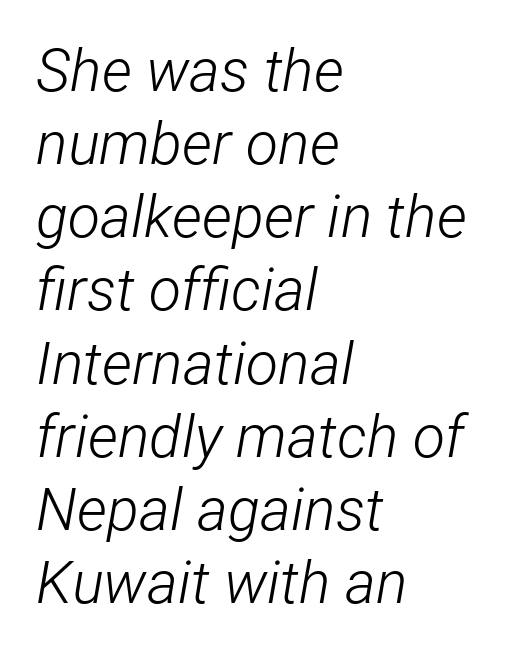
{"italic": "yes", "lean": "right", "slant_degrees": 12, "bold": "no", "weight": "light", "width": "condensed", "stroke_contrast": "low", "x_height": "medium", "monospaced": "no", "underline": "no", "align": "left", "line_spacing_ratio": 1.24, "letter_spacing": "normal", "letter_spacing_em": 0.0, "glyph_px": 59}
